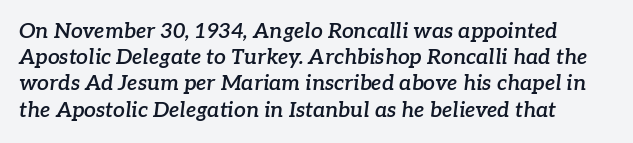
This is the in-between weight designers call semibold or demi. The lines sit at an ordinary, default distance from one another. Caption: standard tracking, unaltered. This rendering features lettering with no underline. Tall strokes in this sample are angled rather than plumb.
